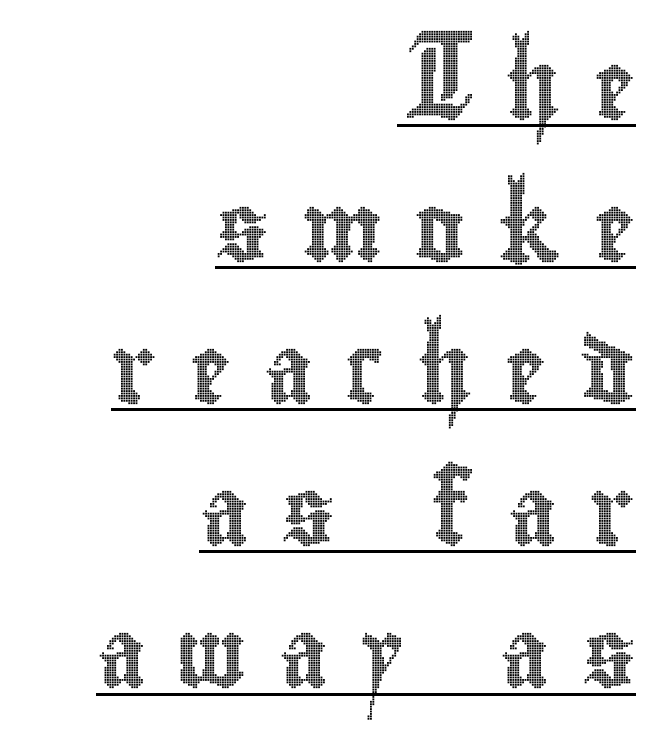
A typographer would call this underscored text. Successive baselines arrive slowly, with a big drop between each. Do the characters align in a grid? No, the font is proportional. Loose tracking; the words dissolve into strings of separated letters. Do the letters lean? They stand straight. The typesetter chose a ragged-left arrangement here.
